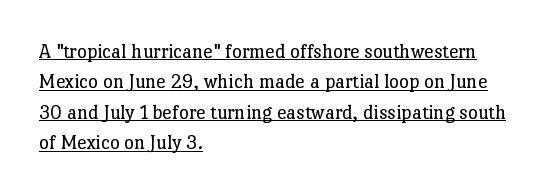
The face looks like a standard text weight, possibly lighter. Layout note: lines flush left. Short note: letters normally spaced. This block has exactly the height ordinary leading produces.
